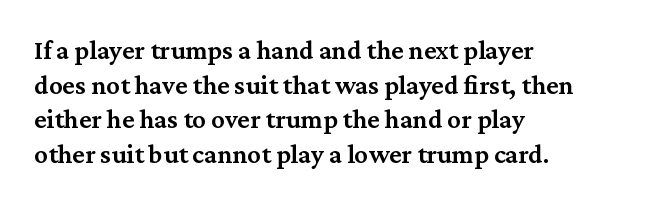
Q: Is the text bold? A: Semi-bold.
Q: Is the text italic (slanted)? A: No, it is upright.
Q: Is the text underlined? A: No.
Q: How is the paragraph aligned? A: Left-aligned.
Q: Is the spacing between letters normal or unusually wide? A: Normal.
Q: Is the spacing between lines tight, normal or loose? A: Normal.
